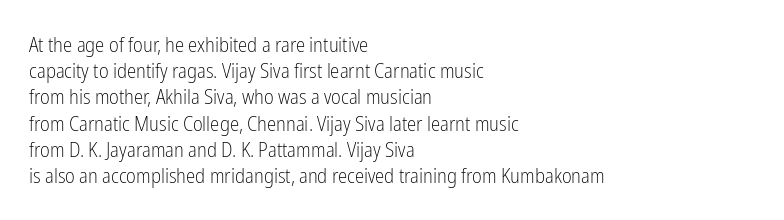
{"italic": "no", "bold": "no", "underline": "no", "align": "left", "line_spacing": "normal", "line_spacing_ratio": 1.25, "letter_spacing": "normal", "letter_spacing_em": 0.0, "glyph_px": 21}
